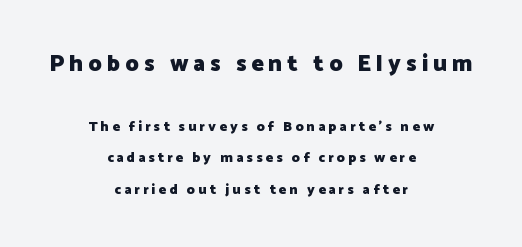
Its strokes are broad and dark, the hallmark of bold type. Line spacing here is loose. The type is letterspaced generously, with wide tracking. The gap between lines stays unmarked. These lines stack symmetrically, like a column narrowing and widening about its center. If you squint, the top block still reads clearly — it's the larger of the two.
